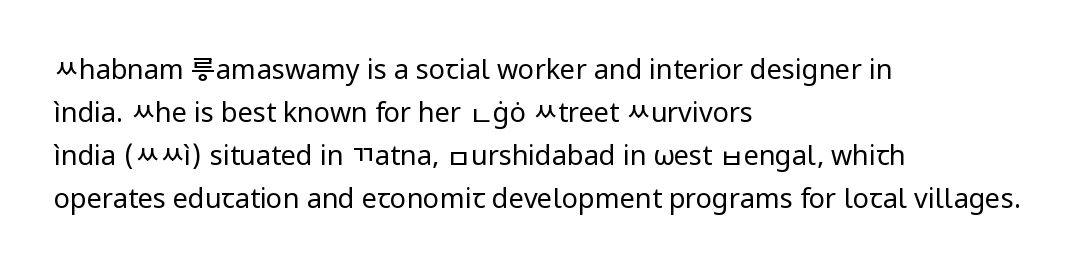
Line beginnings align vertically; line endings do not. Quick note: not italic, upright. No chunkiness to these letters — they're not bold. Default kerning and tracking; the words read as compact shapes.
